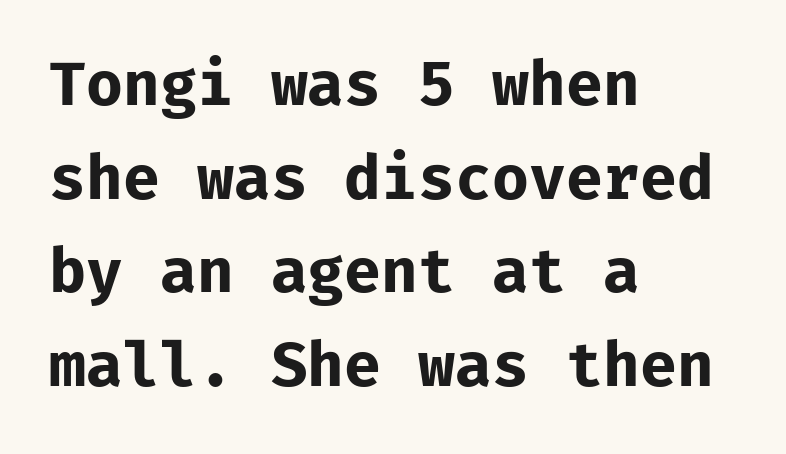
Clear beneath every line of the passage. Do the characters align in a grid? Yes, the font is monospaced. Its strokes are broad and dark, the hallmark of bold type. Regarding leading, the lines here are spaced in the standard way. These lines are composed in type without serifs.
